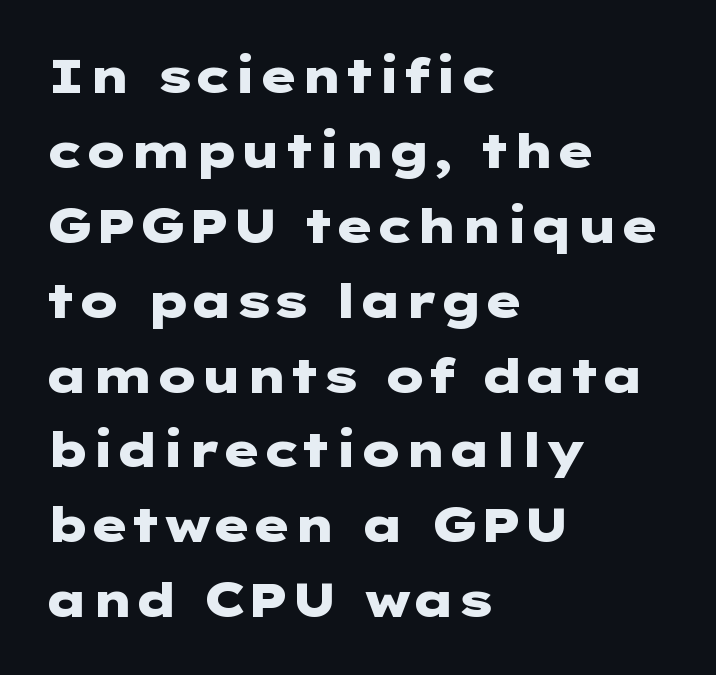
Q: Is the text bold? A: Yes.
Q: Is the text italic (slanted)? A: No, it is upright.
Q: Is the typeface a serif or a sans-serif typeface? A: Sans-serif.
Q: Is the text underlined? A: No.
Q: How is the paragraph aligned? A: Left-aligned.
Q: Is the spacing between letters normal or unusually wide? A: Normal.
Q: Is the spacing between lines tight, normal or loose? A: Normal.
Q: Width (condensed, normal, or wide)? A: Wide.
Q: Stroke contrast? A: Low.
Q: x-height? A: Medium.
